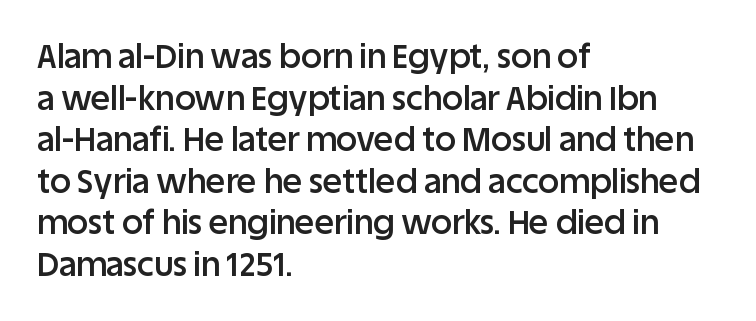
The image shows 33 px semibold sans-serif type, upright; set left-aligned, normal line spacing (1.26x), normal letter spacing, not underlined; low stroke contrast and a large x-height.
